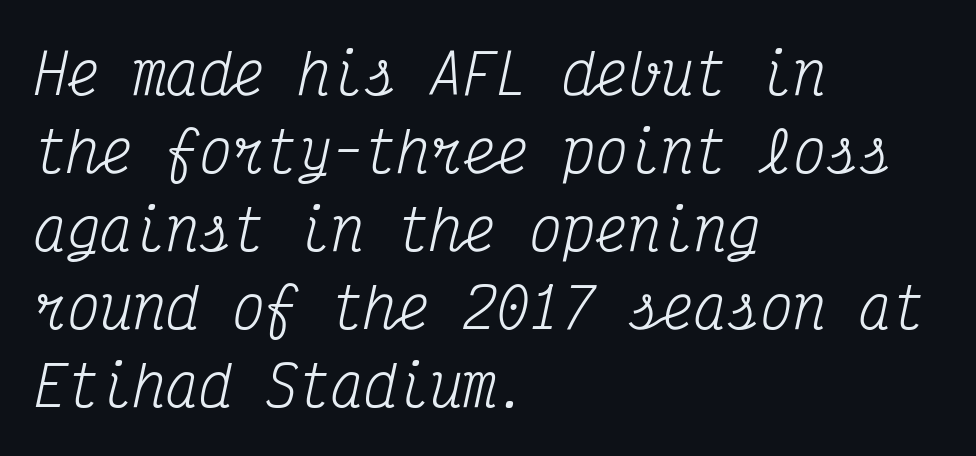
Is the type heavy? It reads as light-to-regular instead. The passage shown is typed in a monospace face where columns stay perfectly aligned. Evenly set lines give the paragraph a standard silhouette. Observe the lean: these are italic letterforms. The gaps between neighbouring characters are ordinary and unremarkable.
